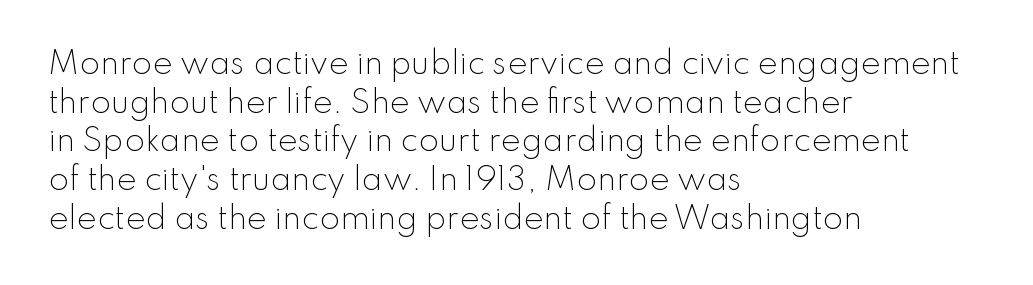
The image shows 30 px light sans-serif type, upright; set left-aligned, normal line spacing (1.29x), normal letter spacing, not underlined; low stroke contrast and a small x-height.
